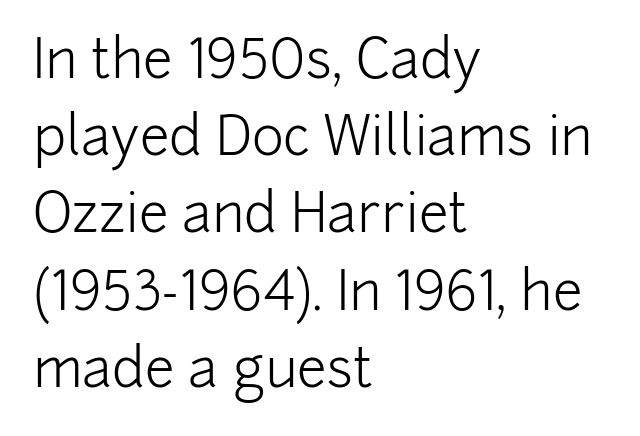
Q: Is the text bold? A: No.
Q: Is the text italic (slanted)? A: No, it is upright.
Q: Is the typeface a serif or a sans-serif typeface? A: Sans-serif.
Q: Is the text underlined? A: No.
Q: How is the paragraph aligned? A: Left-aligned.
Q: Is the spacing between letters normal or unusually wide? A: Normal.
Q: Is the spacing between lines tight, normal or loose? A: Normal.
Q: Width (condensed, normal, or wide)? A: Normal.
Q: Stroke contrast? A: Low.
Q: x-height? A: Medium.
Q: Monospaced? A: No.
